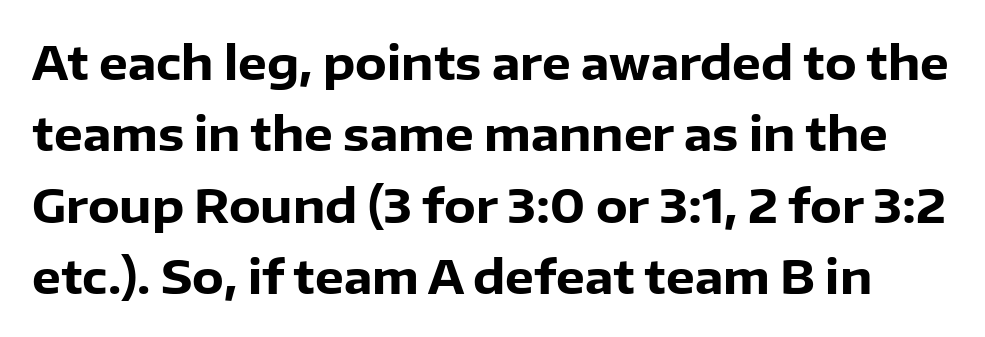
{"serif": "no", "italic": "no", "bold": "yes", "weight": "heavy", "width": "normal", "stroke_contrast": "low", "x_height": "medium", "monospaced": "no", "underline": "no", "line_spacing": "normal", "line_spacing_ratio": 1.55, "letter_spacing": "normal", "letter_spacing_em": 0.0, "glyph_px": 46}
